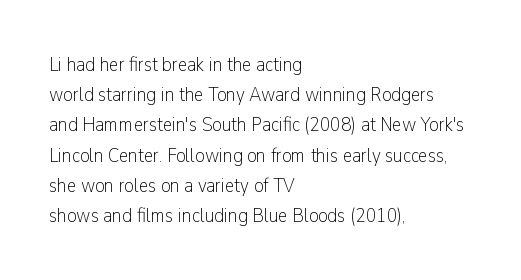
The image shows 21 px text type, upright; set left-aligned, normal line spacing (1.44x), normal letter spacing, not underlined.
